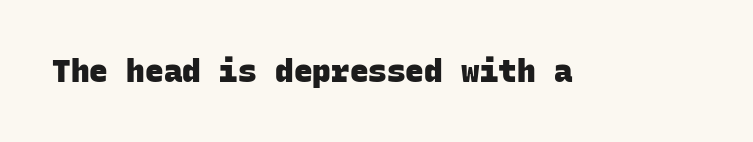
{"serif": "no", "bold": "yes", "weight": "heavy", "width": "normal", "stroke_contrast": "low", "x_height": "large", "monospaced": "yes", "underline": "no", "letter_spacing": "normal", "letter_spacing_em": 0.0, "glyph_px": 31}
